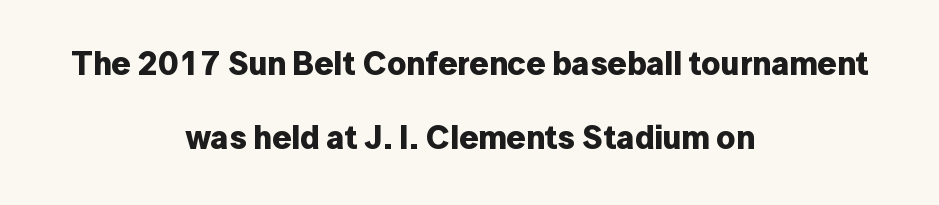
A bare baseline throughout the passage. Note the varied advance widths — an 'i' is clearly narrower than an 'm'. This sample trades compactness for vertical openness between lines. The letters sit at their default tracking, neither squeezed nor spread. A typesetter would label this face a sans. The rendering positions every line midway between the sides.
